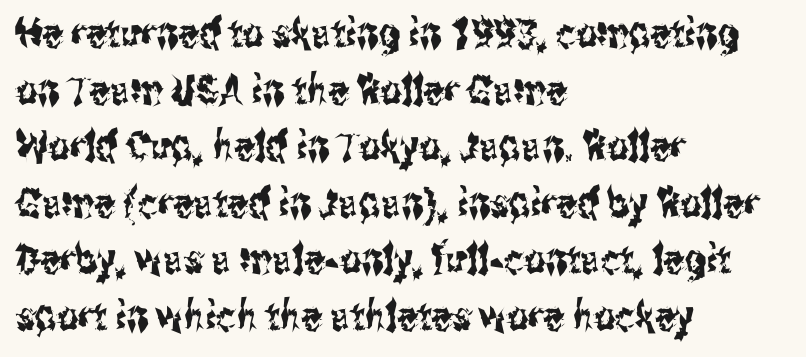
{"serif": "no", "italic": "no", "width": "condensed", "stroke_contrast": "medium", "x_height": "medium", "monospaced": "no", "underline": "no", "align": "left", "line_spacing": "normal", "line_spacing_ratio": 1.38, "letter_spacing": "normal", "letter_spacing_em": 0.0, "glyph_px": 41}
